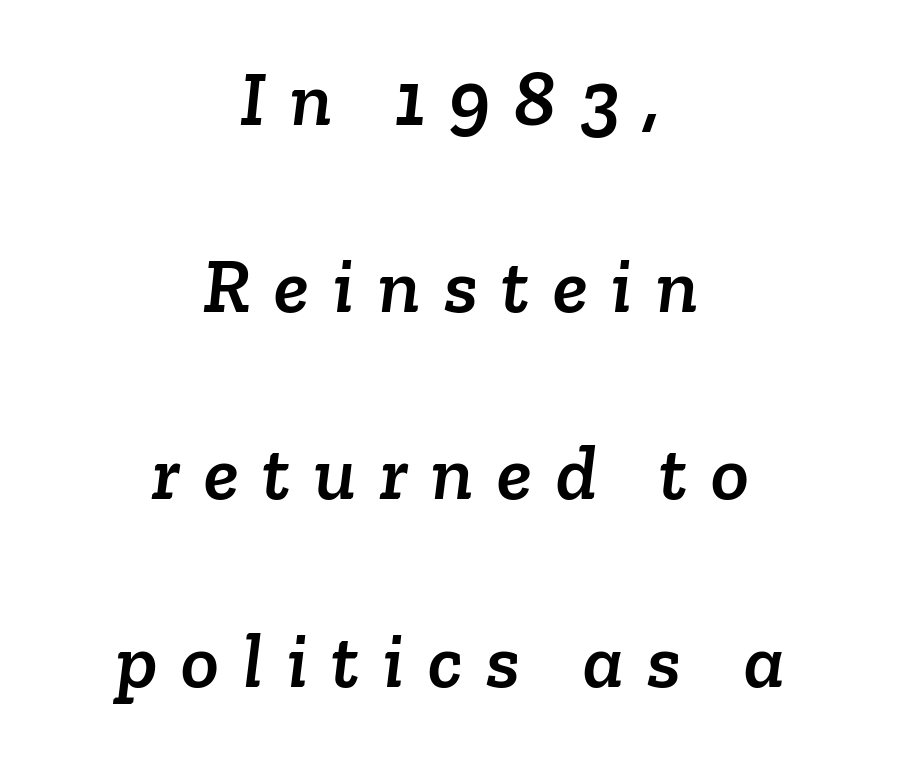
{"serif": "yes", "width": "normal", "stroke_contrast": "low", "x_height": "medium", "monospaced": "no", "underline": "no", "align": "center", "line_spacing": "loose", "line_spacing_ratio": 2.37, "letter_spacing": "wide", "letter_spacing_em": 0.3, "glyph_px": 79}
